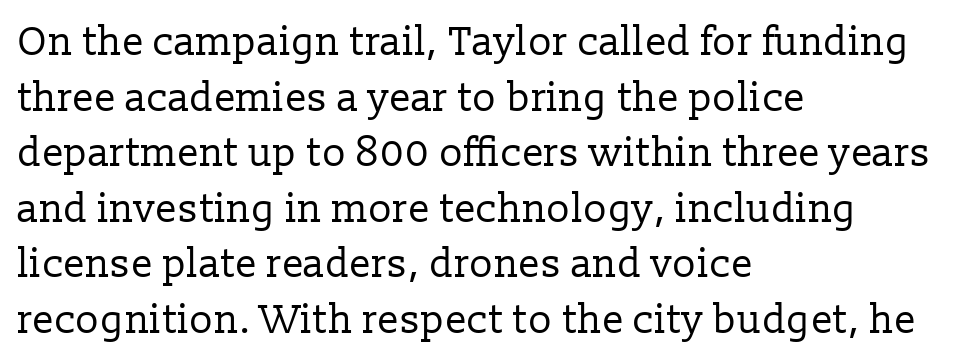
The text was rendered using a seriffed face with decorative stroke endings. What's the leading like? Ordinary, nothing unusual. These lines were composed using upright roman letters. These lines stack with their left ends in a neat column. The letters advance in unequal steps, a hallmark of proportional type.
